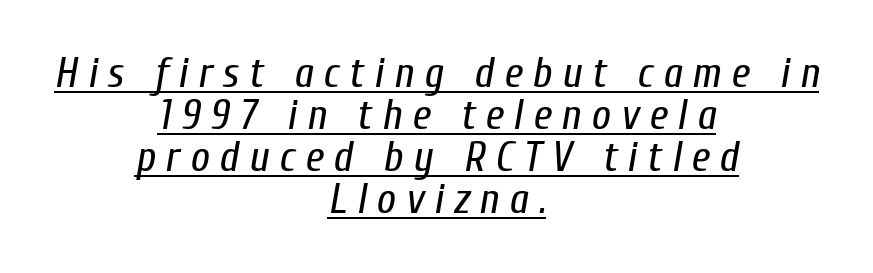
Q: Is the text bold? A: No.
Q: Is the text italic (slanted)? A: Yes, it leans right by about 10 degrees.
Q: Is the text underlined? A: Yes.
Q: How is the paragraph aligned? A: Centered.
Q: Is the spacing between letters normal or unusually wide? A: Unusually wide.
Q: Is the spacing between lines tight, normal or loose? A: Tight.
Q: Width (condensed, normal, or wide)? A: Condensed.
Q: Stroke contrast? A: Low.
Q: x-height? A: Medium.
Q: Monospaced? A: No.
